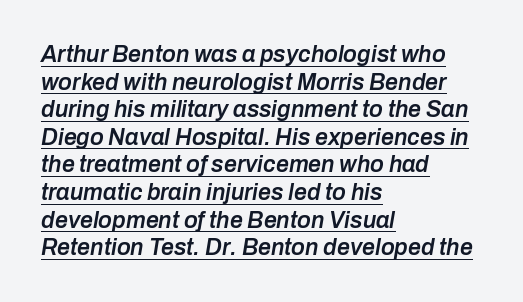
The image shows 23 px text type, italic (leaning right); set left-aligned, line spacing 1.2x, normal letter spacing, underlined.
